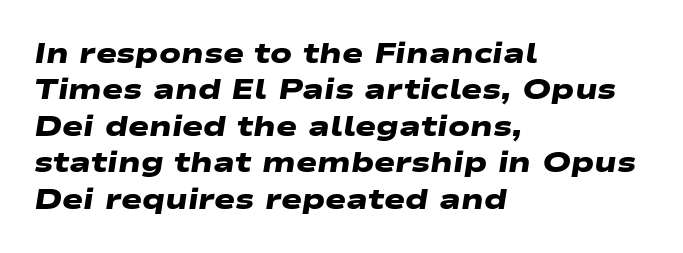
Does the leading feel generous? No, just average. Proportional: the letters do not fall into vertical columns. The zone under the glyphs is completely vacant. Compared with a centered layout, this one pins lines to the left instead. This is heavy type, rendered in bold. The characters display no serif detailing; their extremities are plain.
